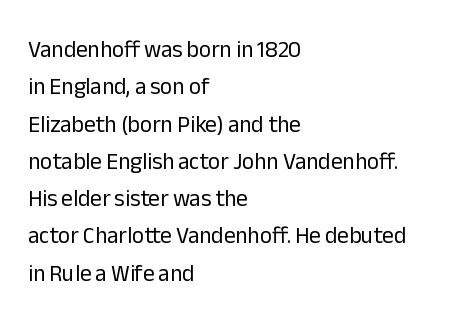
The image shows 23 px text type, upright; set left-aligned, normal line spacing (1.62x), normal letter spacing, not underlined.
